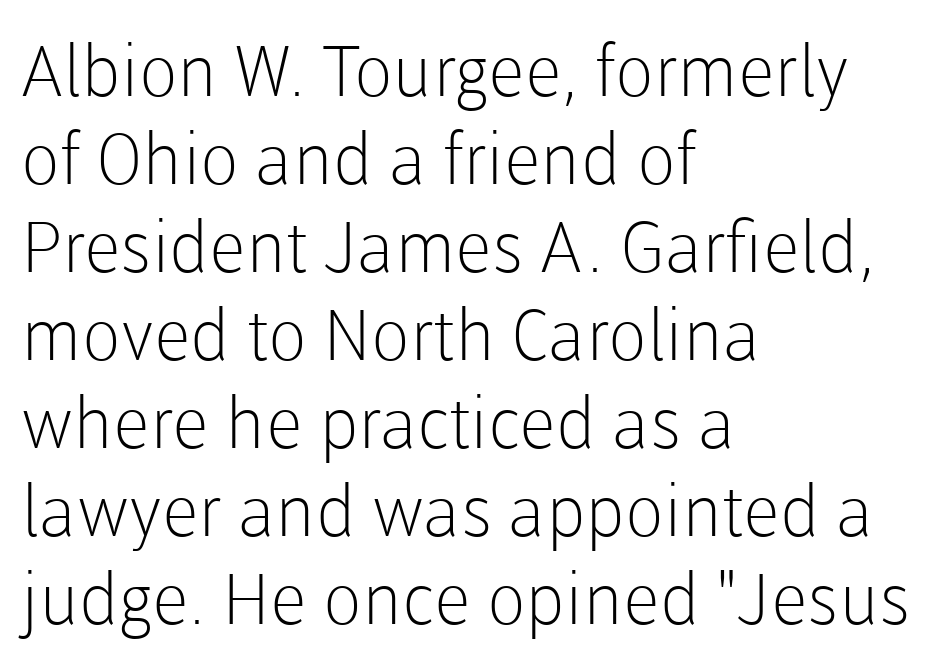
Is this a fixed-width face? No — the glyphs have proportional, varying widths. The typesetting does not lean heavy: it is not bold. Where is the straight margin? On the left. The rendering shows plain stroke endings on the letterforms — a sans-serif design. Spacing between characters is what you'd get straight out of the box. The font's upright variant was chosen for this text.
